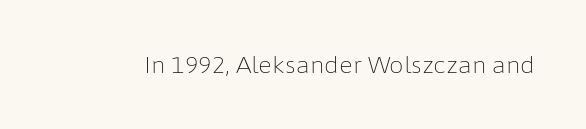
{"italic": "no", "bold": "no", "underline": "no", "letter_spacing": "normal", "letter_spacing_em": 0.0, "glyph_px": 23}
